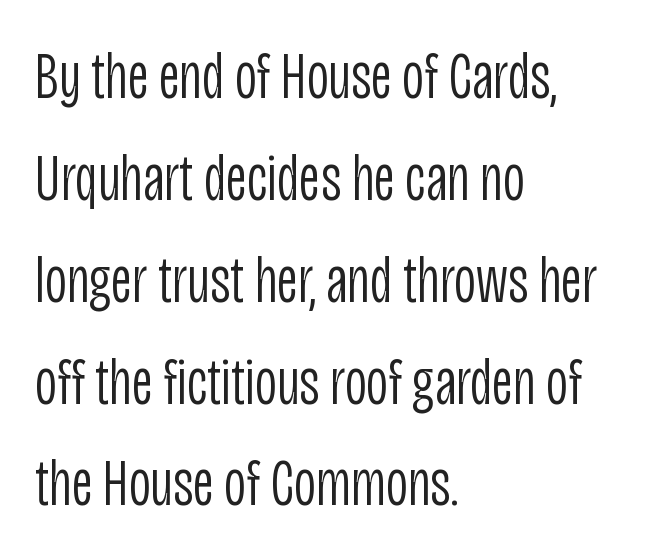
{"serif": "no", "italic": "no", "bold": "no", "weight": "light", "width": "condensed", "stroke_contrast": "low", "x_height": "large", "monospaced": "no", "underline": "no", "align": "left", "line_spacing": "normal", "line_spacing_ratio": 1.52, "letter_spacing": "normal", "letter_spacing_em": 0.0, "glyph_px": 67}
